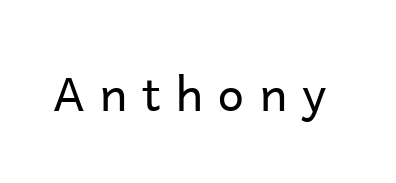
Check where the strokes stop: nothing finishes them off — pure sans. You could only call the tracking loose — the letters float apart. The characters are drawn with everyday or finer stroke widths. The area under the type is left untouched.
